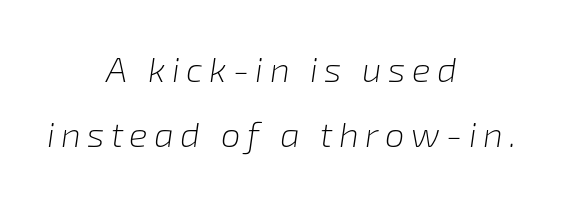
{"italic": "yes", "lean": "right", "slant_degrees": 8, "bold": "no", "weight": "light", "width": "normal", "stroke_contrast": "low", "x_height": "medium", "monospaced": "no", "underline": "no", "align": "center", "line_spacing_ratio": 1.87, "glyph_px": 35}
